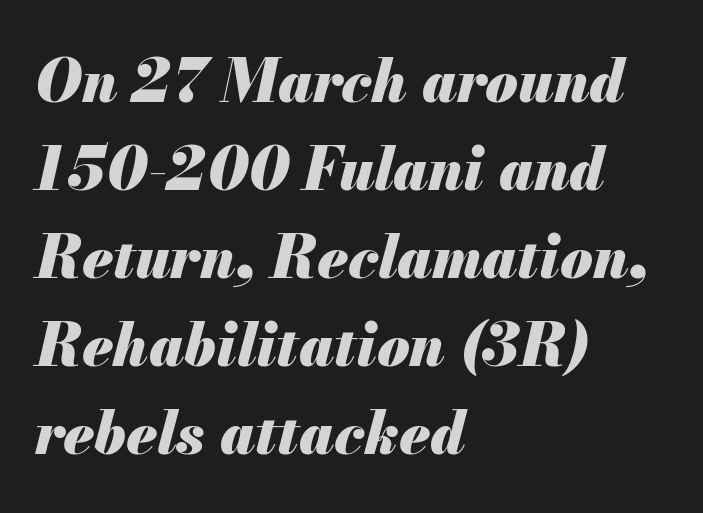
Q: Is the text bold? A: Yes.
Q: Is the text italic (slanted)? A: Yes, it leans right by about 13 degrees.
Q: Is the text underlined? A: No.
Q: How is the paragraph aligned? A: Left-aligned.
Q: Is the spacing between letters normal or unusually wide? A: Normal.
Q: Is the spacing between lines tight, normal or loose? A: Normal.
Q: Width (condensed, normal, or wide)? A: Normal.
Q: Stroke contrast? A: Medium.
Q: x-height? A: Small.
Q: Monospaced? A: No.
